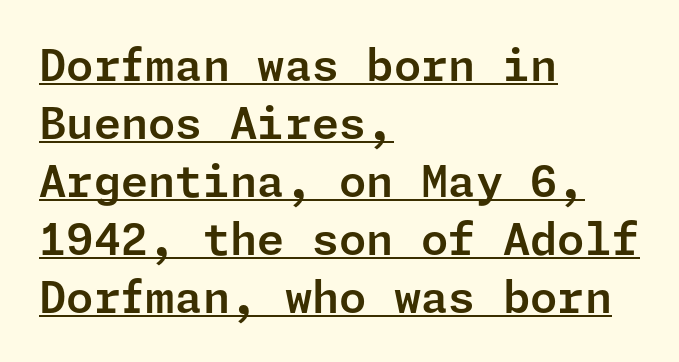
The image shows 44 px sans-serif type, upright; set left-aligned, normal line spacing (1.32x), normal letter spacing, underlined; low stroke contrast and a medium x-height.
